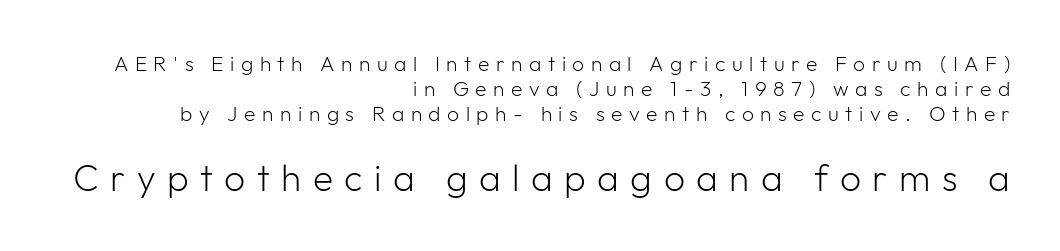
The image shows 37 px light sans-serif type, upright; set right-aligned, line spacing 1.18x, unusually wide letter spacing (+0.31 em), not underlined; the second (bottom) block is 1.76x larger; low stroke contrast and a medium x-height.
